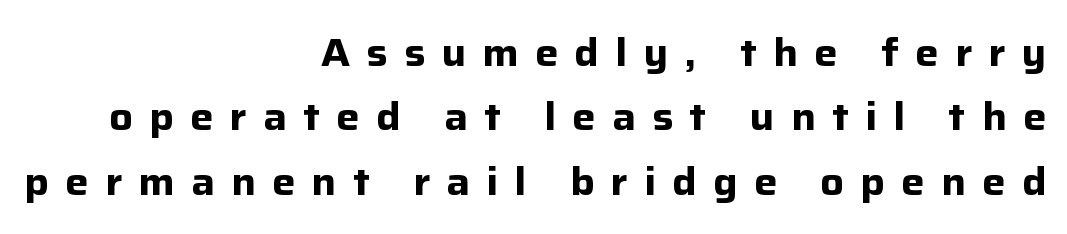
You could not count columns in this text — the font is proportionally spaced. The specimen omits any rule beneath the text block's lines. If you measured baseline to baseline, you'd find a middling distance. Unlike italic type, these characters show no tilt at all. A dark, heavy texture on the line: the type is bold. Reading down the block, your eye finds every line finishing at a fixed right position.
